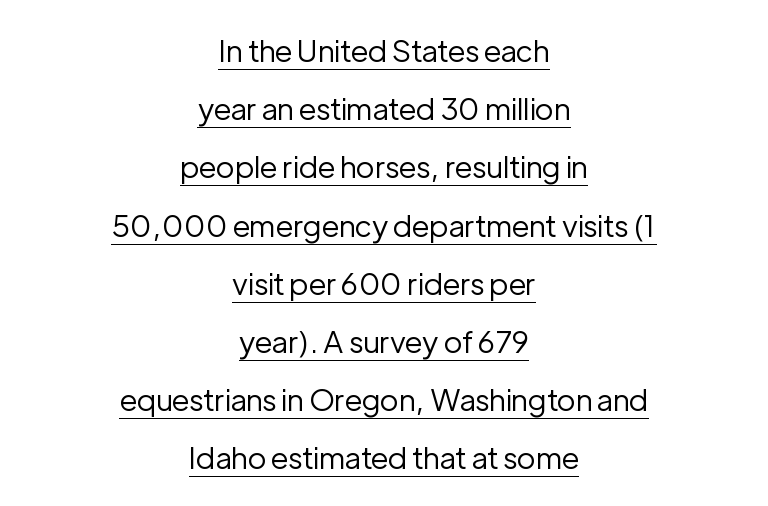
{"serif": "no", "italic": "no", "bold": "no", "weight": "regular", "width": "normal", "stroke_contrast": "low", "x_height": "medium", "monospaced": "no", "underline": "yes", "align": "center", "line_spacing": "loose", "line_spacing_ratio": 1.94, "letter_spacing": "normal", "letter_spacing_em": 0.0, "glyph_px": 30}
